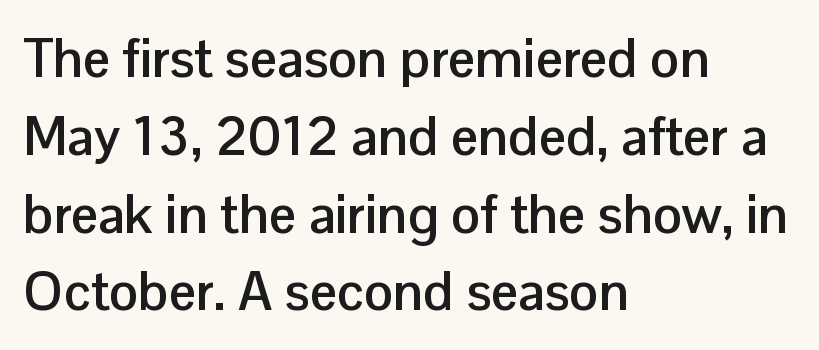
The image shows 54 px semibold sans-serif type, upright; set left-aligned, normal line spacing (1.44x), normal letter spacing, not underlined; low stroke contrast and a medium x-height.
